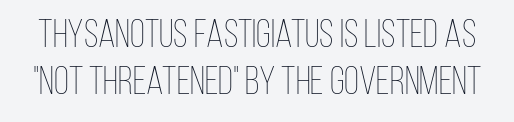
Looks like regular typesetting: each glyph gets only the width it needs. The glyphs are unaccompanied by any horizontal stroke below them. The characters are drawn with everyday or finer stroke widths. Does the lettering tilt? It doesn't — this is upright. This rendering leaves character spacing at its baseline value.
